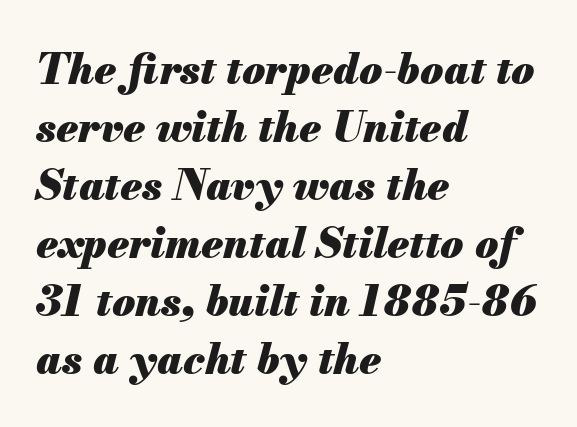
Q: Is the text bold? A: Yes.
Q: Is the text italic (slanted)? A: Yes, it leans right by about 13 degrees.
Q: Is the text underlined? A: No.
Q: How is the paragraph aligned? A: Left-aligned.
Q: Is the spacing between letters normal or unusually wide? A: Normal.
Q: Is the spacing between lines tight, normal or loose? A: Normal.
Q: Width (condensed, normal, or wide)? A: Normal.
Q: Stroke contrast? A: Medium.
Q: x-height? A: Small.
Q: Monospaced? A: No.
